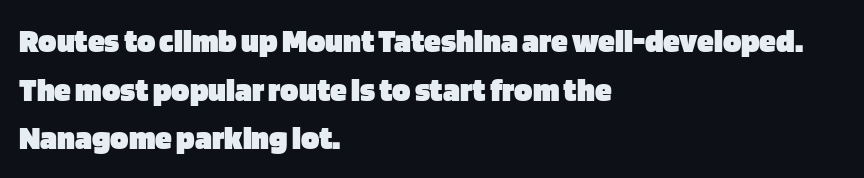
The image shows 34 px heavy sans-serif type, upright; set left-aligned, normal line spacing (1.43x), normal letter spacing, not underlined; low stroke contrast and a large x-height.
